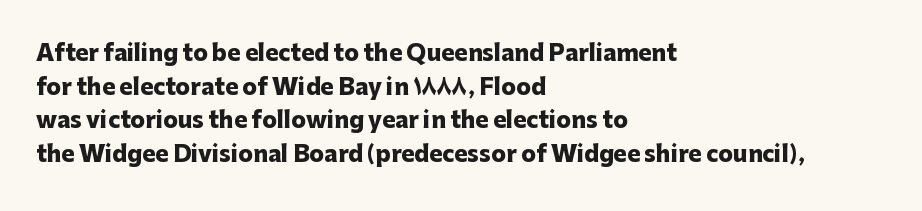
{"italic": "no", "bold": "yes", "underline": "no", "align": "left", "line_spacing": "normal", "line_spacing_ratio": 1.53, "letter_spacing": "normal", "letter_spacing_em": 0.0, "glyph_px": 22}
